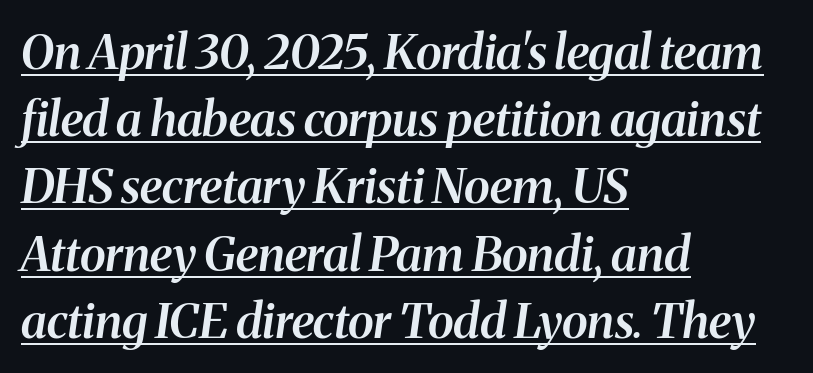
Q: Is the text bold? A: Semi-bold.
Q: Is the text italic (slanted)? A: Yes, it leans right by about 8 degrees.
Q: Is the typeface a serif or a sans-serif typeface? A: Serif.
Q: Is the text underlined? A: Yes.
Q: How is the paragraph aligned? A: Left-aligned.
Q: Is the spacing between letters normal or unusually wide? A: Normal.
Q: Is the spacing between lines tight, normal or loose? A: Normal.
Q: Width (condensed, normal, or wide)? A: Normal.
Q: Stroke contrast? A: Medium.
Q: x-height? A: Medium.
Q: Monospaced? A: No.
